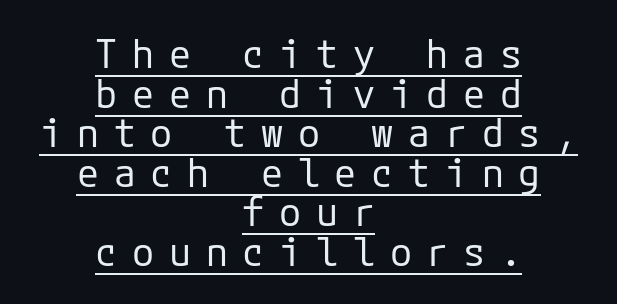
{"serif": "no", "italic": "no", "bold": "no", "weight": "regular", "width": "normal", "stroke_contrast": "low", "x_height": "medium", "underline": "yes", "align": "center", "line_spacing": "tight", "line_spacing_ratio": 0.99, "letter_spacing": "wide", "letter_spacing_em": 0.37, "glyph_px": 40}
